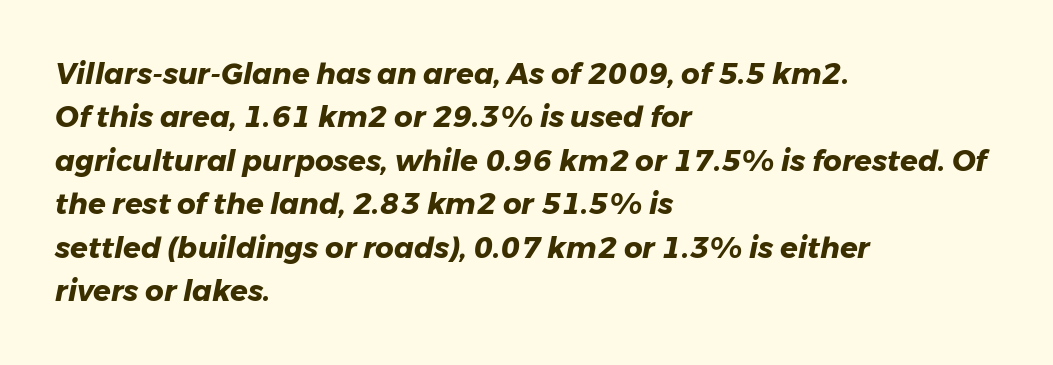
Glyph-to-glyph distance matches everyday printed text. Underline: absent. Which margin do the lines hug? The left one — the right edge is uneven. An italicized treatment has been applied to the whole sample. The letters advance in unequal steps, a hallmark of proportional type.
